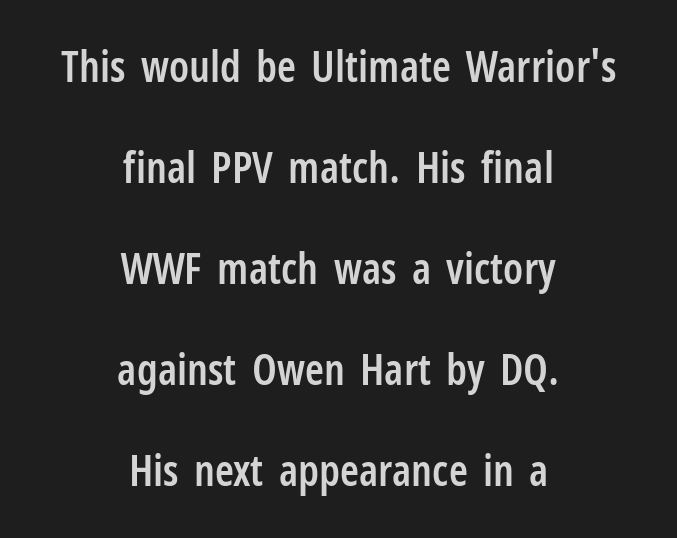
The image shows 43 px semibold, condensed sans-serif type, upright; set centered, loose line spacing (2.35x), normal letter spacing, not underlined; low stroke contrast and a medium x-height.
